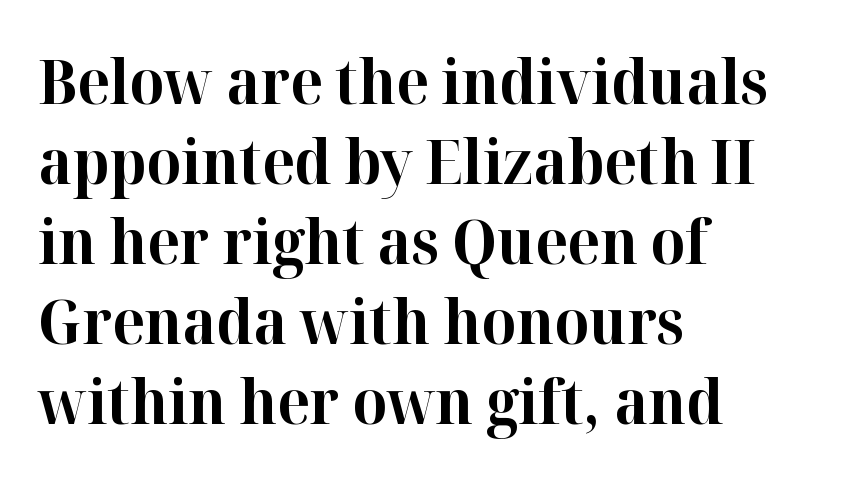
Q: Is the text bold? A: Yes.
Q: Is the text italic (slanted)? A: No, it is upright.
Q: Is the typeface a serif or a sans-serif typeface? A: Serif.
Q: Is the text underlined? A: No.
Q: How is the paragraph aligned? A: Left-aligned.
Q: Is the spacing between letters normal or unusually wide? A: Normal.
Q: Is the spacing between lines tight, normal or loose? A: Normal.
Q: Width (condensed, normal, or wide)? A: Normal.
Q: Stroke contrast? A: High.
Q: x-height? A: Medium.
Q: Monospaced? A: No.
